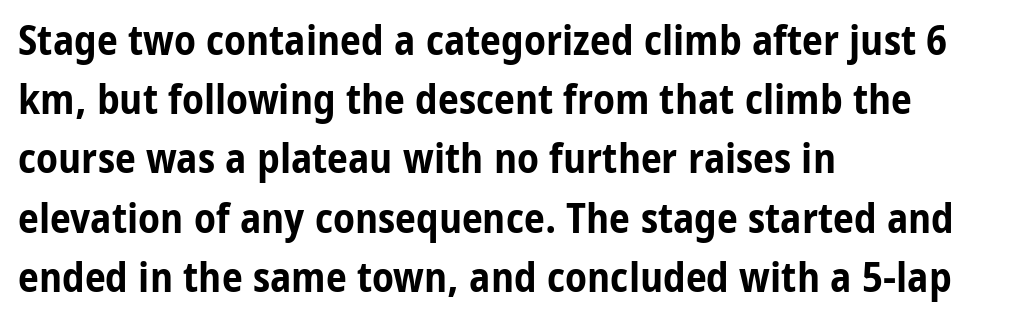
Q: Is the text bold? A: Yes.
Q: Is the text italic (slanted)? A: No, it is upright.
Q: Is the typeface a serif or a sans-serif typeface? A: Sans-serif.
Q: Is the text underlined? A: No.
Q: How is the paragraph aligned? A: Left-aligned.
Q: Is the spacing between letters normal or unusually wide? A: Normal.
Q: Is the spacing between lines tight, normal or loose? A: Normal.
Q: Width (condensed, normal, or wide)? A: Condensed.
Q: Stroke contrast? A: Low.
Q: x-height? A: Medium.
Q: Monospaced? A: No.
